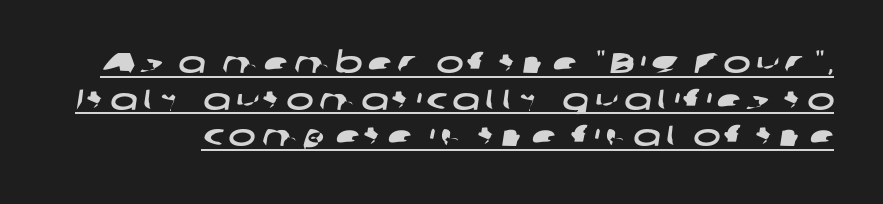
The image shows 29 px wide sans-serif type; set normal line spacing (1.26x), underlined; low stroke contrast and a medium x-height.
